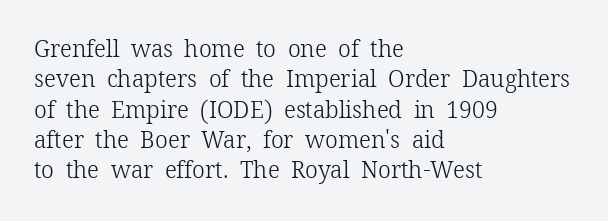
The image shows 23 px text type, upright; set left-aligned, normal line spacing (1.32x), normal letter spacing, not underlined.
